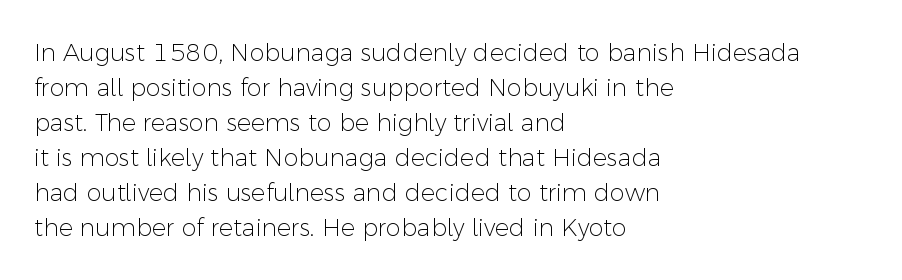
{"italic": "no", "bold": "no", "underline": "no", "align": "left", "line_spacing": "normal", "line_spacing_ratio": 1.46, "letter_spacing": "normal", "letter_spacing_em": 0.0, "glyph_px": 24}
